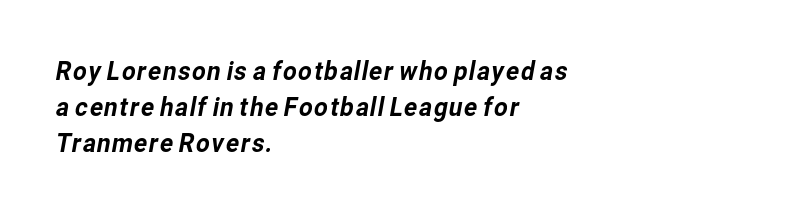
Is the block centered? No — it sits flush against the left margin. Regular leading. Any mark beneath the type? The region is blank. Between one letter and the next there's only the usual sliver of space.
